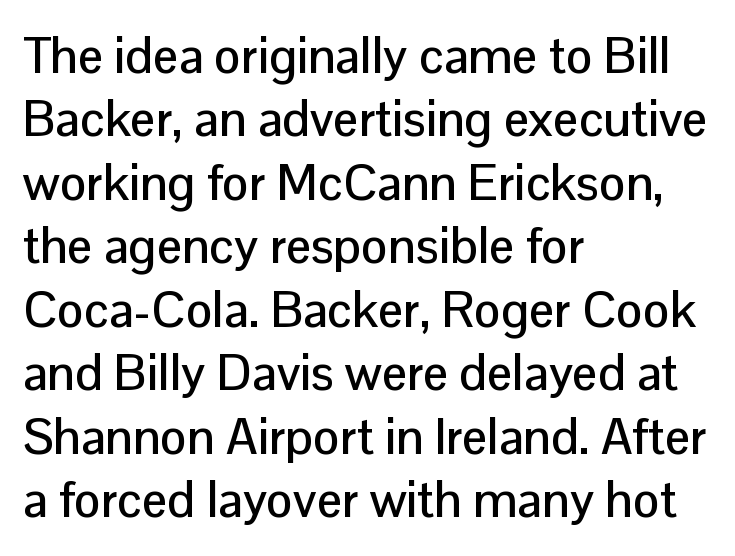
{"serif": "no", "italic": "no", "width": "normal", "stroke_contrast": "low", "x_height": "medium", "monospaced": "no", "underline": "no", "align": "left", "line_spacing": "normal", "line_spacing_ratio": 1.27, "letter_spacing": "normal", "letter_spacing_em": 0.0, "glyph_px": 50}
